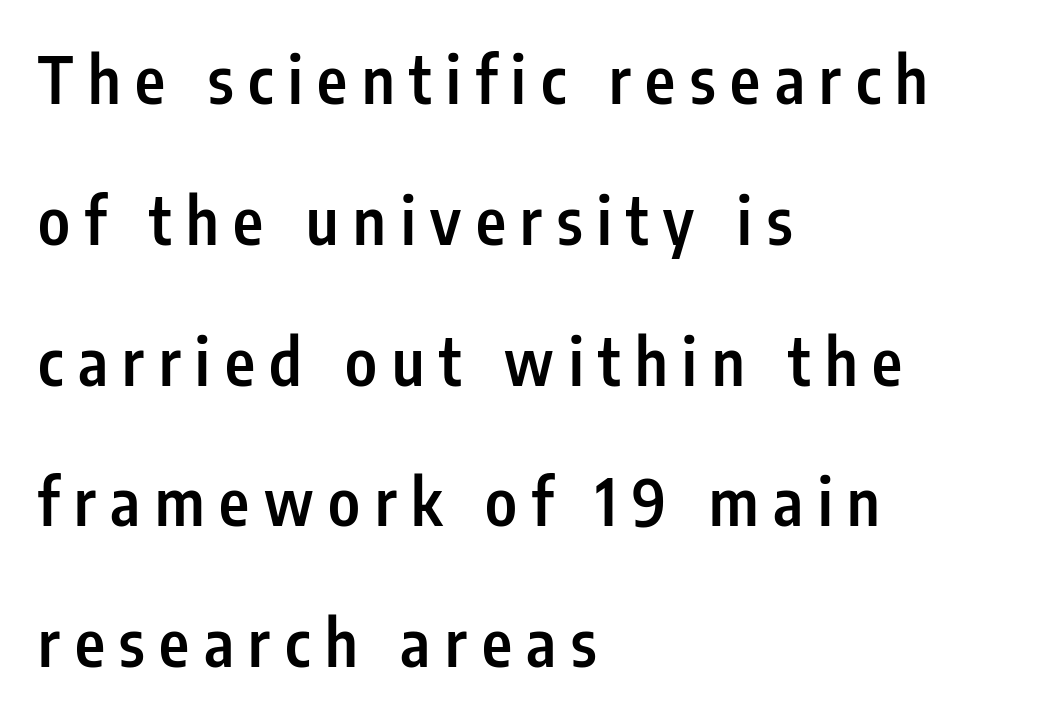
Italic: no, the glyphs are upright roman. Widely set lines give the paragraph a tall, airy silhouette. Spacing between characters has been opened up far beyond the box default. Short and long lines alike share a common starting point at left. Typesetter's note: demi weight, one step under bold.
